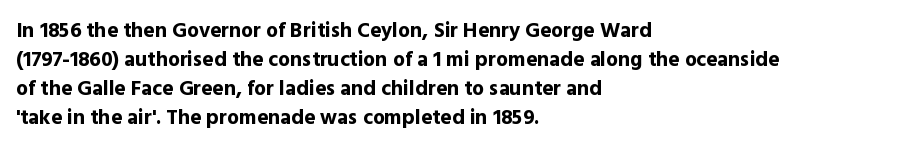
The lines are quadded left. These lines keep a tight, regular rhythm from letter to letter. The gap between lines stays unmarked. It's the straight-up-and-down kind of type. The rendering uses a moderate line-height, typical for paragraphs. Pretty heavy lettering here — definitely bold.
